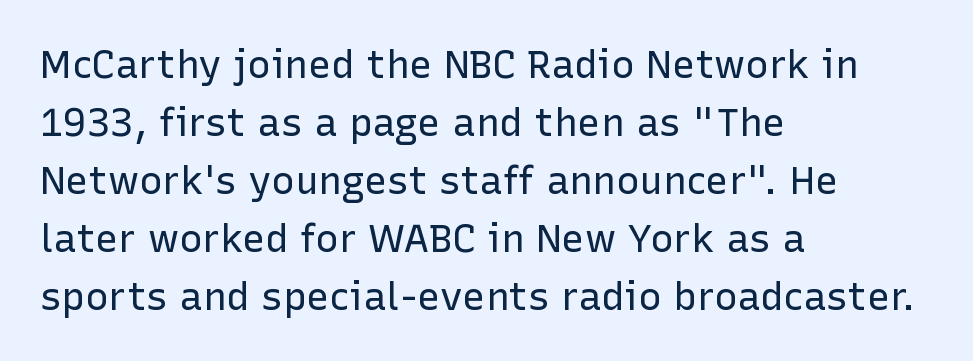
No feet cap the strokes, marking this as sans-serif type. Stroke mass is kept to a normal reading level or below. Vertically, the passage feels balanced, rows spaced as you'd expect. Students, note that the glyphs here touch the page at normal intervals. Looks like regular typesetting: each glyph gets only the width it needs. This rendering features lettering with no underline.
